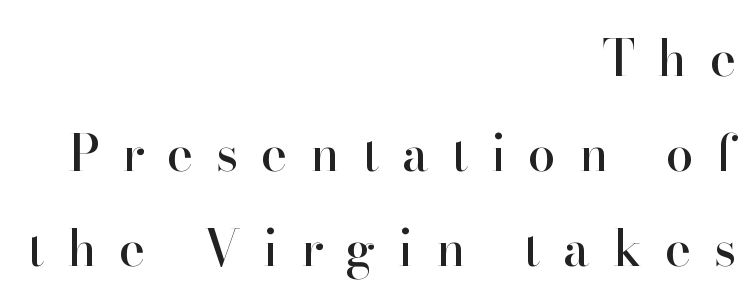
Note the varied advance widths — an 'i' is clearly narrower than an 'm'. Vertical spacing — loose. In terms of letterform style, serifs are clearly present. The letters are spread apart with noticeably loose tracking. Check under the words: just untouched page.
